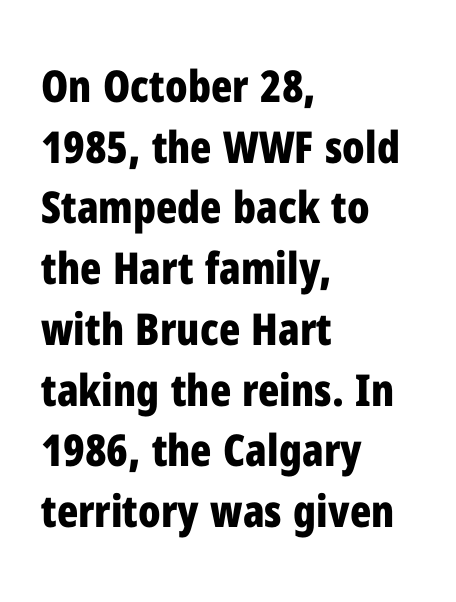
The passage shown is emphatically bold. Think of a printed novel: that variable character pitch is what you see here. Stroke terminals: plain, sans-serif. Compared with typical body copy, the letter spacing here is the same.
